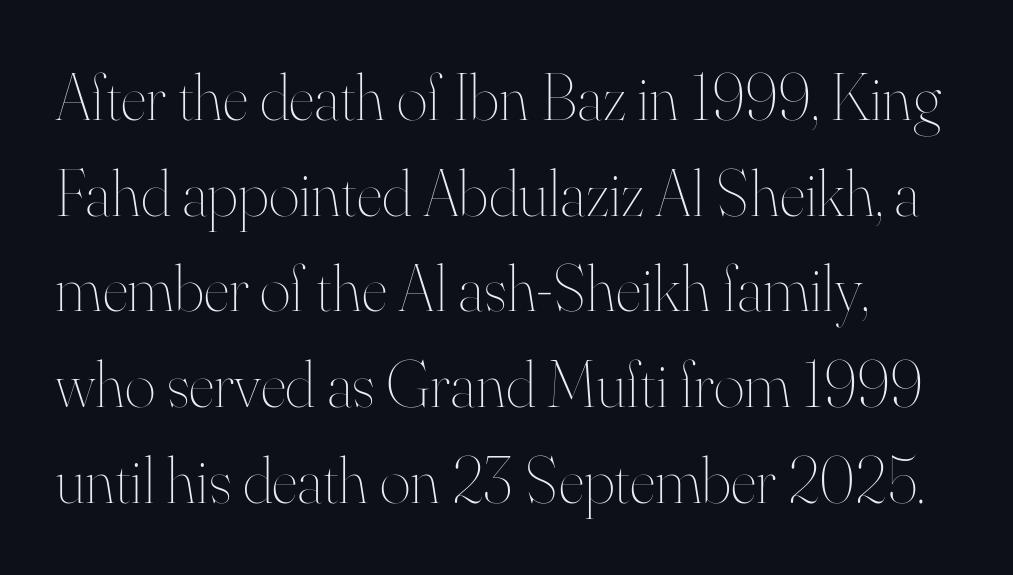
The vertical gap from one line to the next is medium. Weight: regular or lighter. Beneath every word, the page is bare. The letters sit at their default tracking, neither squeezed nor spread. Looks like regular typesetting: each glyph gets only the width it needs. Italic? Not at all — the glyphs are vertical.
